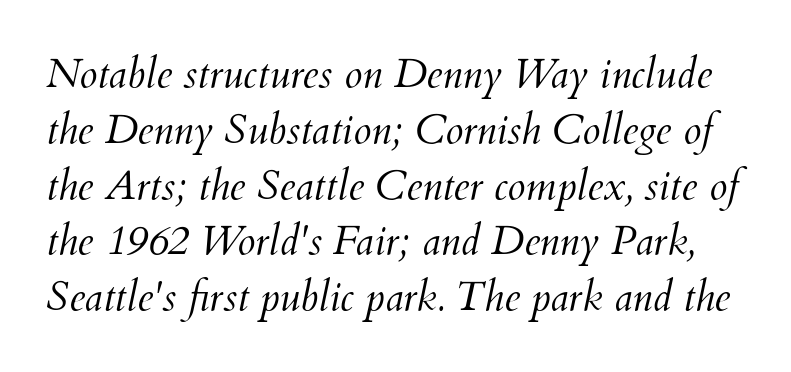
Q: Is the text bold? A: No.
Q: Is the text italic (slanted)? A: Yes, it leans right by about 12 degrees.
Q: Is the text underlined? A: No.
Q: Is the spacing between letters normal or unusually wide? A: Normal.
Q: Is the spacing between lines tight, normal or loose? A: Normal.
Q: Width (condensed, normal, or wide)? A: Normal.
Q: Stroke contrast? A: Medium.
Q: x-height? A: Small.
Q: Monospaced? A: No.
